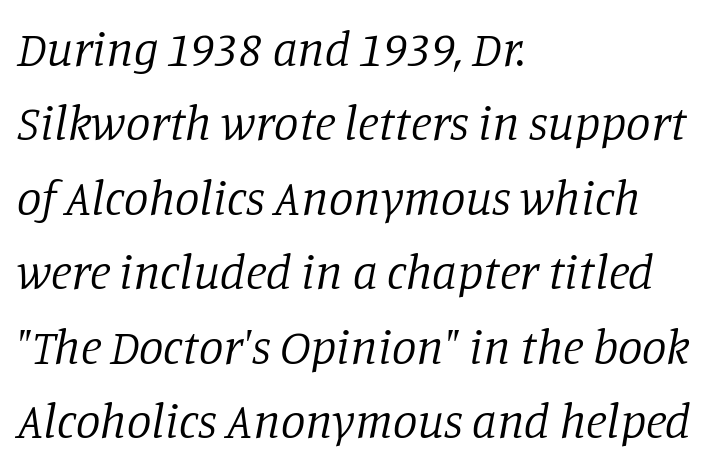
Tracking here is standard; glyphs follow each other at the usual distance. The setting favours the left margin, as ordinary paragraphs usually do. Slanted lettering throughout. Lines of text with bare space underneath.
